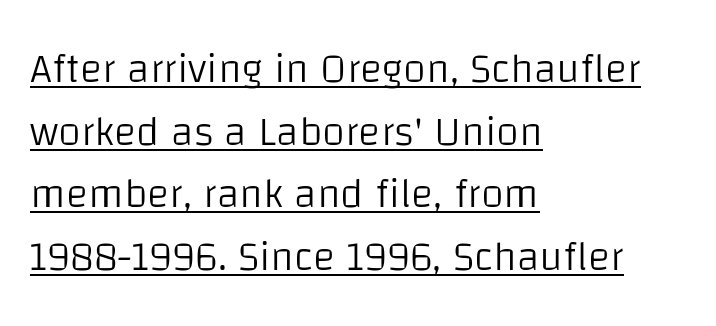
The passage shown has conventional tracking throughout. Every word sits above its own underline. The rendering shows plain stroke endings on the letterforms — a sans-serif design. This sample has the flowing, uneven cadence of proportional lettering. The font is comparable to plain body text, perhaps lighter. Ascenders rise straight up at ninety degrees.
